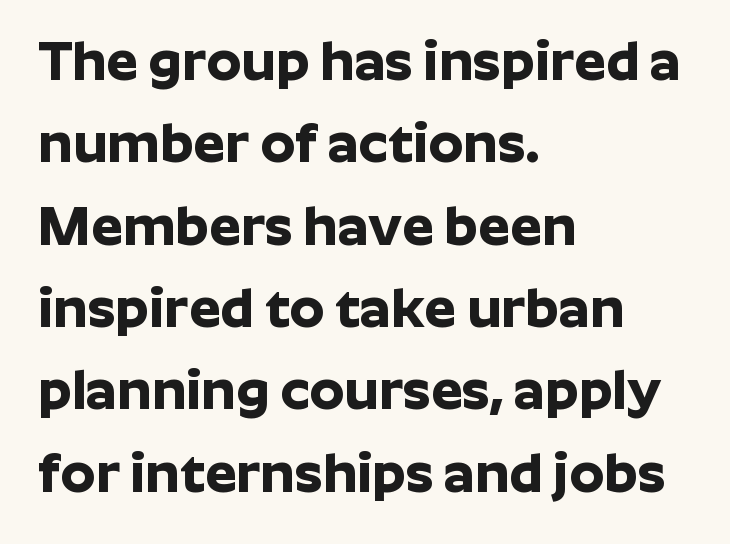
{"serif": "no", "italic": "no", "bold": "yes", "weight": "bold", "width": "normal", "stroke_contrast": "low", "x_height": "medium", "monospaced": "no", "underline": "no", "align": "left", "line_spacing": "normal", "line_spacing_ratio": 1.47, "letter_spacing": "normal", "letter_spacing_em": 0.0, "glyph_px": 56}
